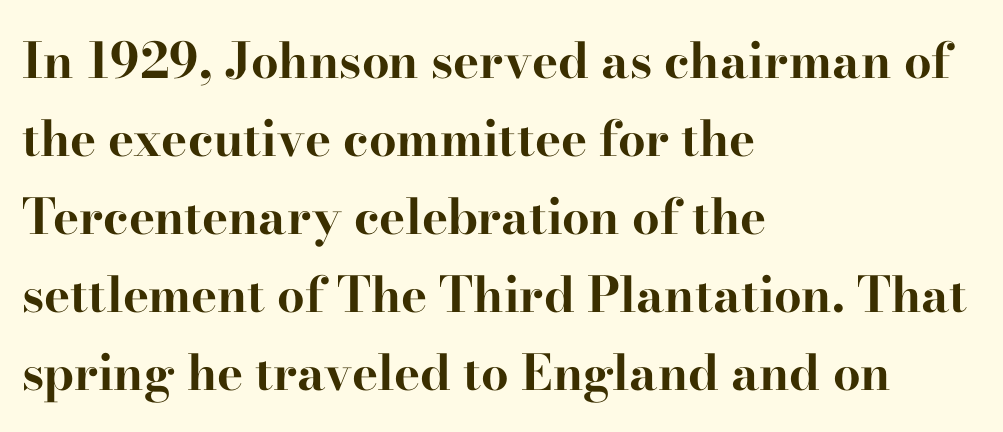
Q: Is the text bold? A: Yes.
Q: Is the text italic (slanted)? A: No, it is upright.
Q: Is the typeface a serif or a sans-serif typeface? A: Serif.
Q: Is the text underlined? A: No.
Q: How is the paragraph aligned? A: Left-aligned.
Q: Is the spacing between letters normal or unusually wide? A: Normal.
Q: Is the spacing between lines tight, normal or loose? A: Normal.
Q: Width (condensed, normal, or wide)? A: Wide.
Q: Stroke contrast? A: High.
Q: x-height? A: Small.
Q: Monospaced? A: No.
